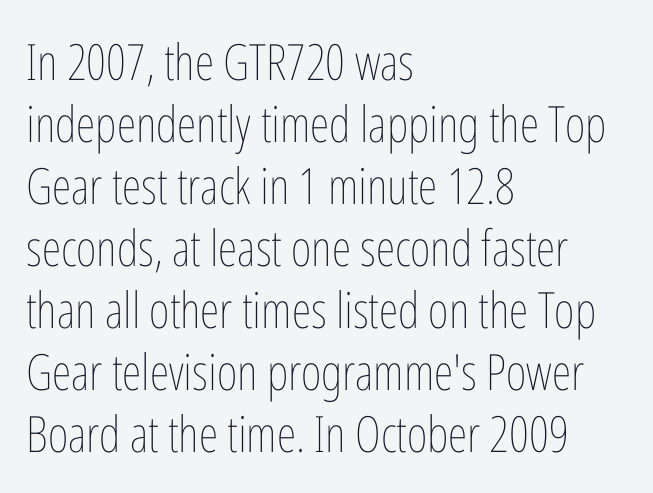
The image shows 50 px thin, condensed type, upright; set left-aligned, line spacing 1.24x, normal letter spacing, not underlined; low stroke contrast and a medium x-height.
